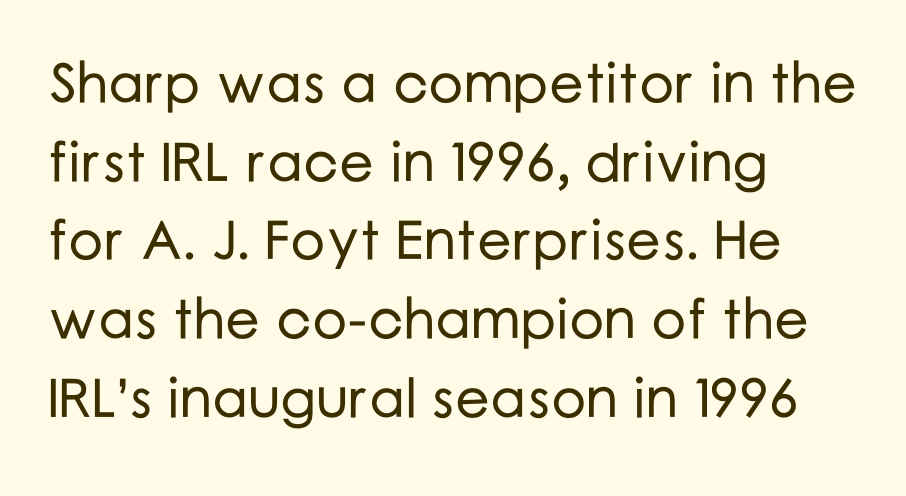
{"serif": "no", "italic": "no", "width": "normal", "stroke_contrast": "low", "x_height": "medium", "monospaced": "no", "underline": "no", "align": "left", "line_spacing": "normal", "line_spacing_ratio": 1.43, "letter_spacing": "normal", "letter_spacing_em": 0.0, "glyph_px": 55}
